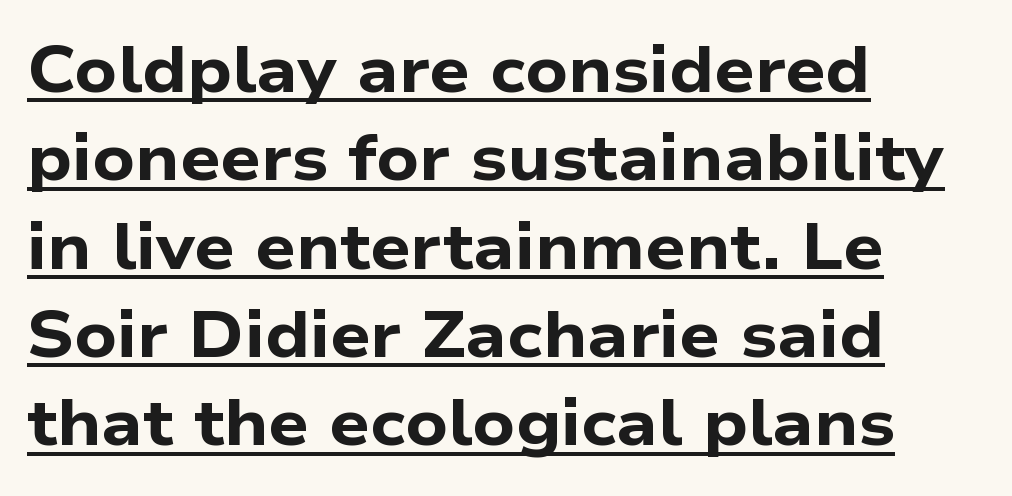
{"serif": "no", "bold": "yes", "weight": "bold", "width": "wide", "stroke_contrast": "low", "x_height": "medium", "monospaced": "no", "underline": "yes", "align": "left", "line_spacing": "normal", "line_spacing_ratio": 1.38, "letter_spacing": "normal", "letter_spacing_em": 0.0, "glyph_px": 64}
